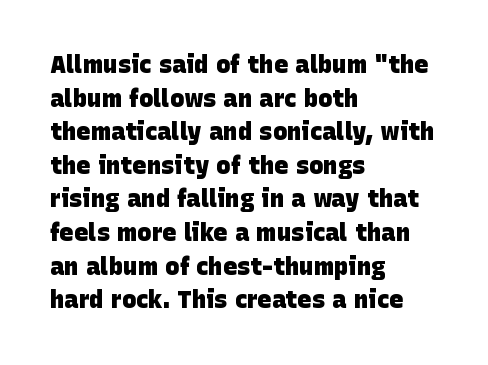
Emphasis by weight is at full strength: bold. Clear beneath every line of the passage. The tracking reads as untouched default to a designer's eye. Horizontal bands of white between lines are of average thickness. Caption: multi-line text, flush left, ragged right.
